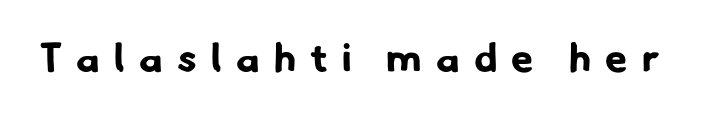
Q: Is the text bold? A: Yes.
Q: Is the typeface a serif or a sans-serif typeface? A: Sans-serif.
Q: Is the text underlined? A: No.
Q: Is the spacing between letters normal or unusually wide? A: Unusually wide.
Q: Width (condensed, normal, or wide)? A: Normal.
Q: Stroke contrast? A: Low.
Q: x-height? A: Small.
Q: Monospaced? A: No.
